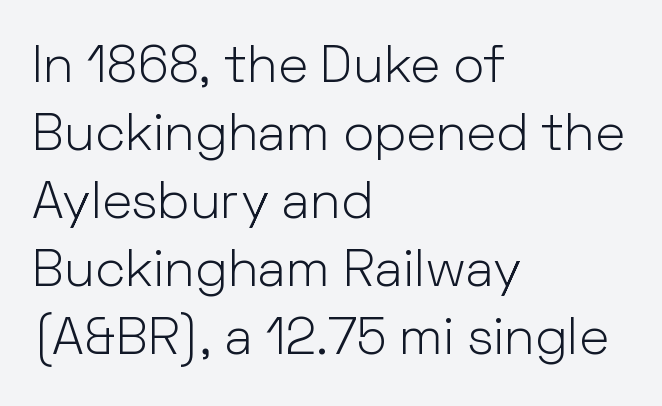
The space between consecutive lines is moderate. Does the type have serifs? No, each stem ends abruptly. Only glyphs here, with clear space below each row. What stands out about the letter spacing? Nothing — it is the standard amount. The strokes are not fattened; the text isn't bold. Quick note: not italic, upright.
